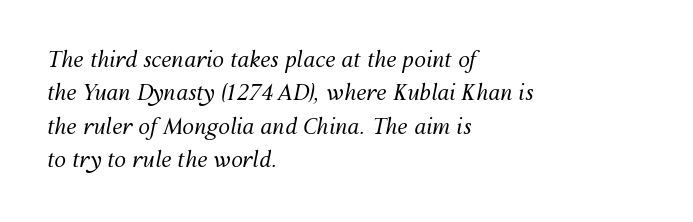
The image shows 21 px text type, italic (leaning right); set left-aligned, normal line spacing (1.59x), normal letter spacing, not underlined.
